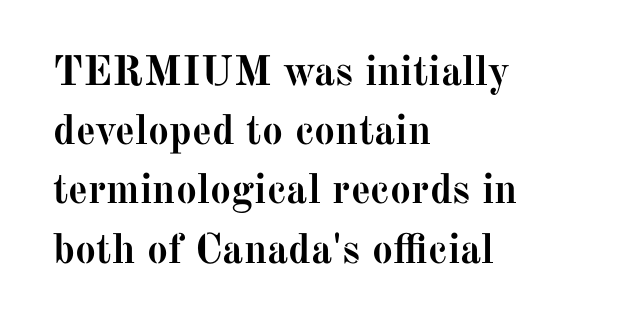
The image shows 42 px semibold serif type, upright; set left-aligned, normal line spacing (1.41x), normal letter spacing, not underlined; medium stroke contrast and a medium x-height.
